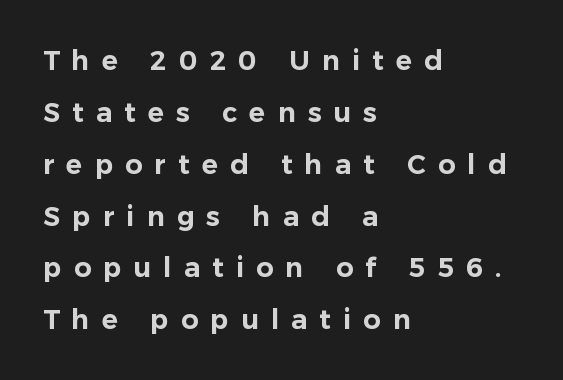
Q: Is the text italic (slanted)? A: No, it is upright.
Q: Is the text underlined? A: No.
Q: How is the paragraph aligned? A: Left-aligned.
Q: Is the spacing between letters normal or unusually wide? A: Unusually wide.
Q: Is the spacing between lines tight, normal or loose? A: Loose.
